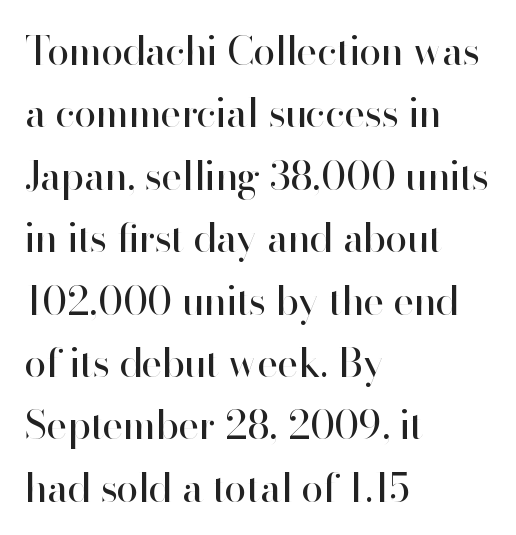
Q: Is the text bold? A: No.
Q: Is the text italic (slanted)? A: No, it is upright.
Q: Is the typeface a serif or a sans-serif typeface? A: Sans-serif.
Q: Is the text underlined? A: No.
Q: How is the paragraph aligned? A: Left-aligned.
Q: Is the spacing between letters normal or unusually wide? A: Normal.
Q: Is the spacing between lines tight, normal or loose? A: Normal.
Q: Width (condensed, normal, or wide)? A: Normal.
Q: Stroke contrast? A: High.
Q: x-height? A: Small.
Q: Monospaced? A: No.
